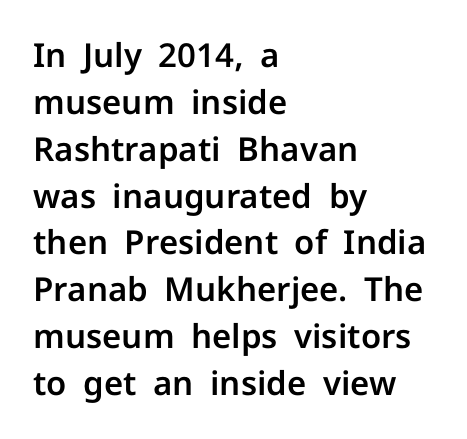
Q: Is the text italic (slanted)? A: No, it is upright.
Q: Is the typeface a serif or a sans-serif typeface? A: Sans-serif.
Q: Is the text underlined? A: No.
Q: How is the paragraph aligned? A: Left-aligned.
Q: Is the spacing between letters normal or unusually wide? A: Normal.
Q: Is the spacing between lines tight, normal or loose? A: Normal.
Q: Width (condensed, normal, or wide)? A: Normal.
Q: Stroke contrast? A: Low.
Q: x-height? A: Medium.
Q: Monospaced? A: No.
